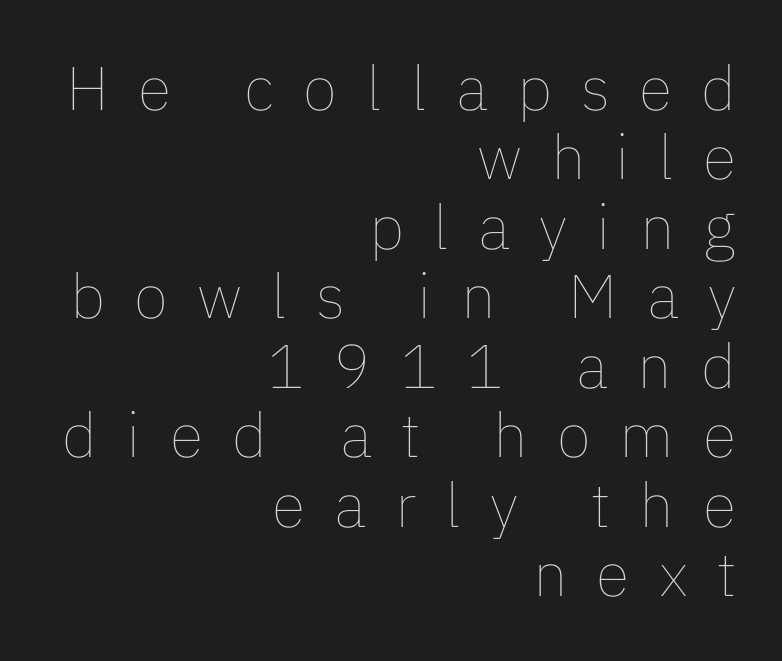
Q: Is the text bold? A: No.
Q: Is the text italic (slanted)? A: No, it is upright.
Q: Is the text underlined? A: No.
Q: How is the paragraph aligned? A: Right-aligned.
Q: Is the spacing between letters normal or unusually wide? A: Unusually wide.
Q: Is the spacing between lines tight, normal or loose? A: Tight.
Q: Width (condensed, normal, or wide)? A: Normal.
Q: Stroke contrast? A: Low.
Q: x-height? A: Medium.
Q: Monospaced? A: No.
